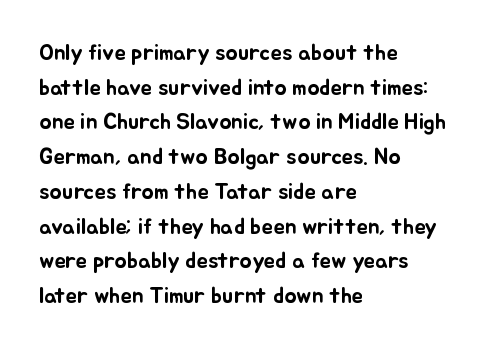
{"italic": "no", "underline": "no", "align": "left", "line_spacing": "normal", "line_spacing_ratio": 1.51, "letter_spacing": "normal", "letter_spacing_em": 0.0, "glyph_px": 23}
